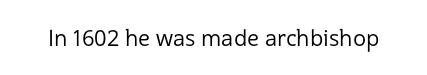
{"italic": "no", "bold": "no", "underline": "no", "letter_spacing": "normal", "letter_spacing_em": 0.0, "glyph_px": 22}
